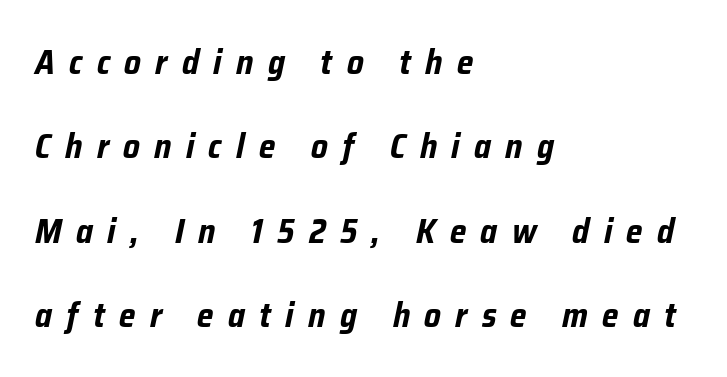
Q: Is the text bold? A: Yes.
Q: Is the text italic (slanted)? A: Yes, it leans right by about 12 degrees.
Q: Is the text underlined? A: No.
Q: How is the paragraph aligned? A: Left-aligned.
Q: Is the spacing between letters normal or unusually wide? A: Unusually wide.
Q: Is the spacing between lines tight, normal or loose? A: Loose.
Q: Width (condensed, normal, or wide)? A: Condensed.
Q: Stroke contrast? A: Low.
Q: x-height? A: Medium.
Q: Monospaced? A: No.
